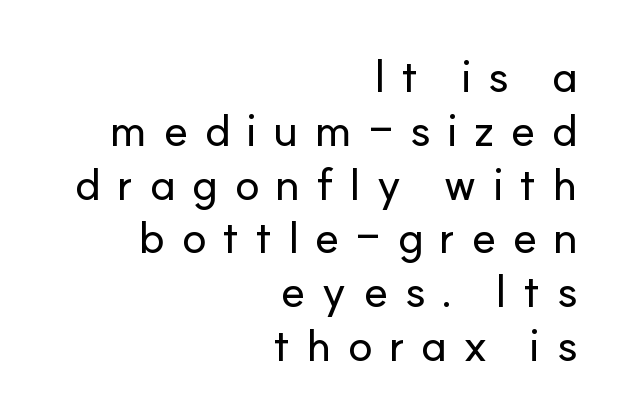
This is sans-serif lettering, the kind often seen on screens and signage. Each row of text sits above clean, open space. Honestly, the letter spacing is so wide it's the main thing you notice. Vertical strokes here are truly vertical. The passage is arranged like a letterhead date or caption credit — flush right.
